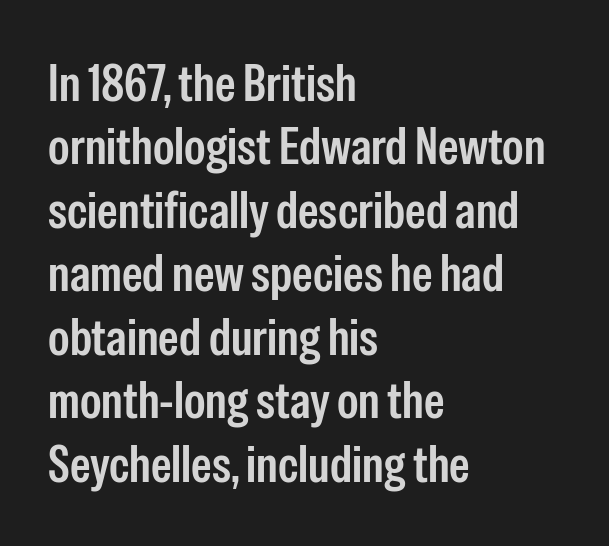
Caption: multi-line text, flush left, ragged right. This sample uses plain, unmodified letter spacing. The font family rendered here belongs to the sans-serif group. These words are printed semibold, heavier than regular yet not bold. Words float on clear page, feet unadorned.
